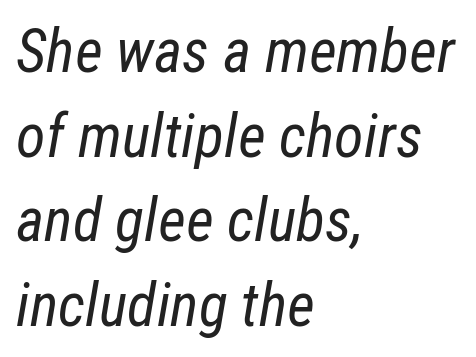
{"italic": "yes", "lean": "right", "slant_degrees": 12, "bold": "no", "weight": "regular", "width": "condensed", "stroke_contrast": "low", "x_height": "medium", "monospaced": "no", "underline": "no", "align": "left", "line_spacing": "normal", "line_spacing_ratio": 1.41, "letter_spacing": "normal", "letter_spacing_em": 0.0, "glyph_px": 60}
